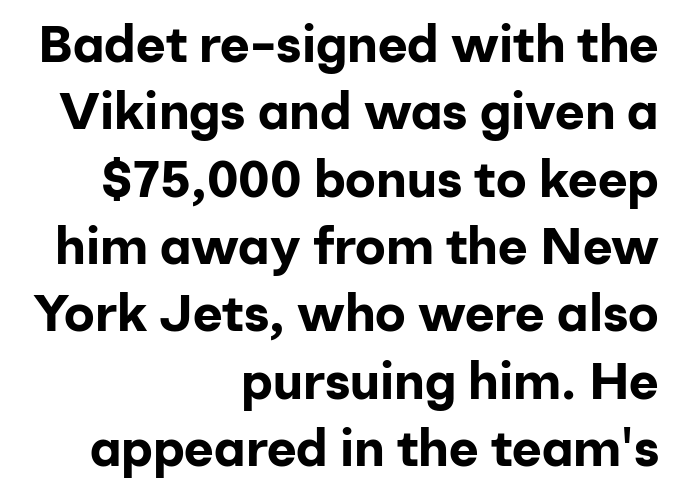
{"serif": "no", "italic": "no", "bold": "yes", "weight": "bold", "width": "normal", "stroke_contrast": "low", "x_height": "medium", "monospaced": "no", "underline": "no", "align": "right", "line_spacing": "normal", "line_spacing_ratio": 1.32, "letter_spacing": "normal", "letter_spacing_em": 0.0, "glyph_px": 51}
